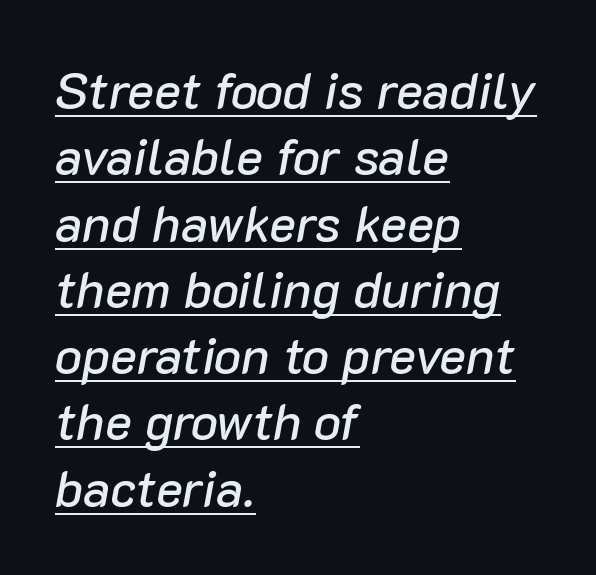
{"italic": "yes", "lean": "right", "slant_degrees": 10, "width": "normal", "stroke_contrast": "low", "x_height": "medium", "monospaced": "no", "underline": "yes", "align": "left", "line_spacing": "normal", "line_spacing_ratio": 1.3, "letter_spacing": "normal", "letter_spacing_em": 0.0, "glyph_px": 51}
